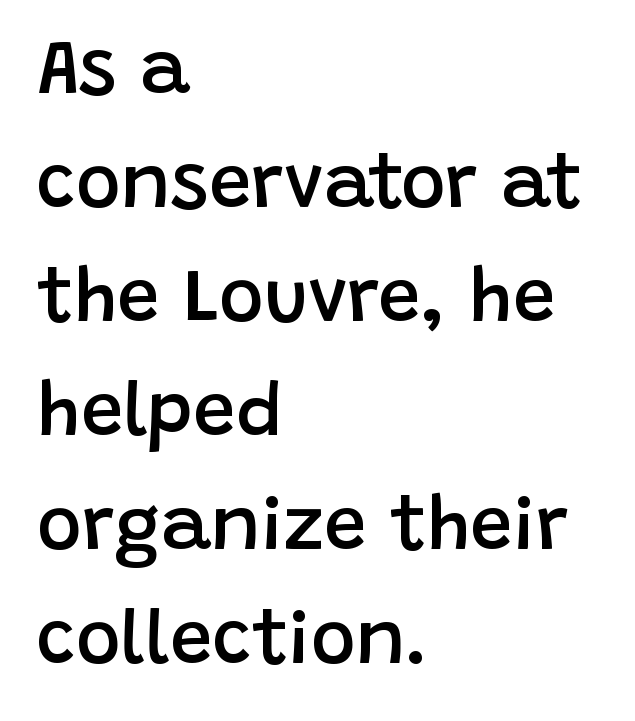
Left-aligned paragraph, ragged on the right. Baseline-to-baseline distance is the conventional proportion of letter height. The letters advance in unequal steps, a hallmark of proportional type. Weight check: semibold — heavier than regular, not quite bold. Words float on clear page, feet unadorned.
